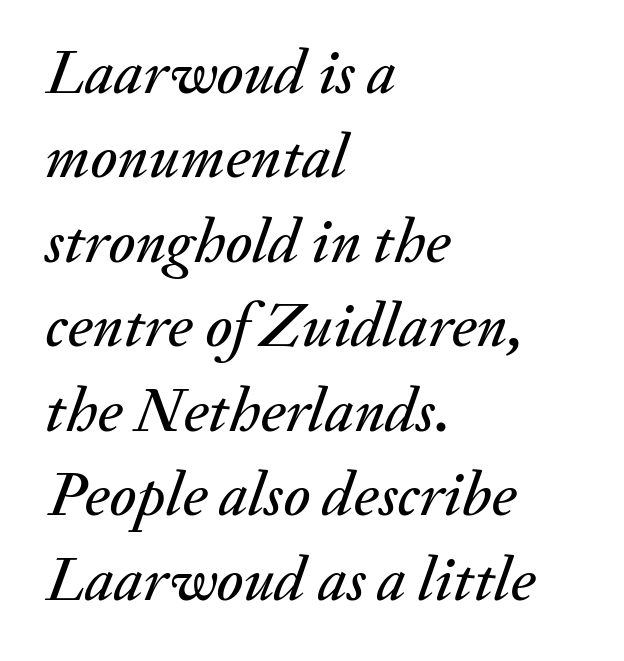
The passage shown stacks its lines at a standard gap. Where is the straight margin? On the left. Think of a printed novel: that variable character pitch is what you see here. Words float on clear page, feet unadorned. You can tell it's italic because the verticals aren't actually vertical. You could call the tracking neutral — neither tight nor loose.
